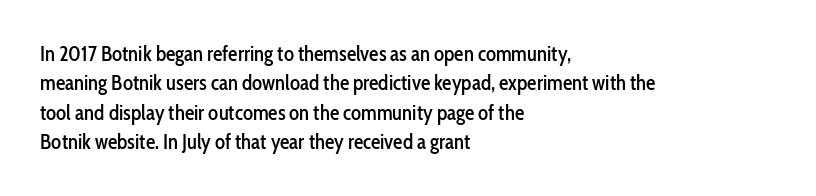
The image shows 21 px text type, upright; set left-aligned, normal line spacing (1.4x), normal letter spacing, not underlined.
